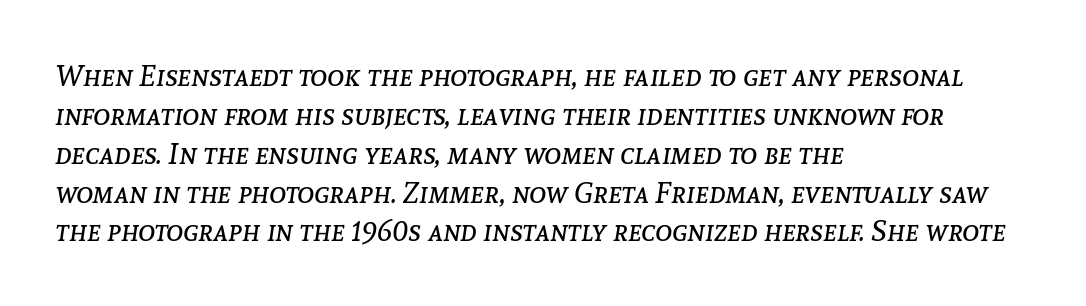
Q: Is the text bold? A: No.
Q: Is the text italic (slanted)? A: Yes, it leans right by about 8 degrees.
Q: Is the text underlined? A: No.
Q: How is the paragraph aligned? A: Left-aligned.
Q: Is the spacing between letters normal or unusually wide? A: Normal.
Q: Is the spacing between lines tight, normal or loose? A: Normal.
Q: Width (condensed, normal, or wide)? A: Normal.
Q: Stroke contrast? A: Low.
Q: x-height? A: Medium.
Q: Monospaced? A: No.
